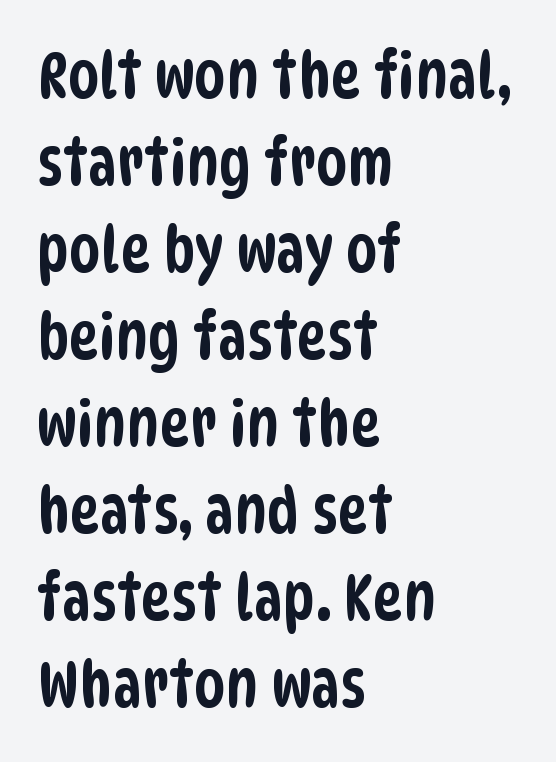
The image shows 64 px condensed sans-serif type; set left-aligned, normal line spacing (1.36x), normal letter spacing, not underlined; low stroke contrast and a large x-height.
